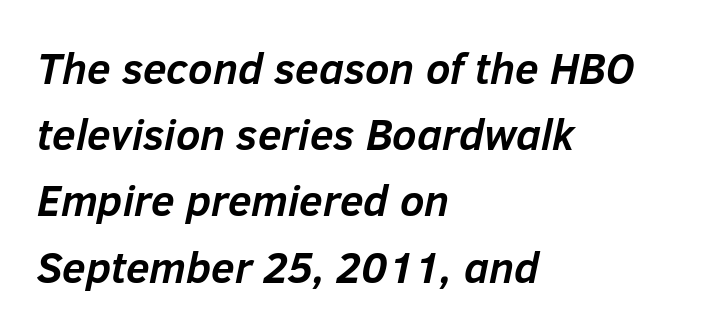
Q: Is the text bold? A: Yes.
Q: Is the text italic (slanted)? A: Yes, it leans right by about 12 degrees.
Q: Is the text underlined? A: No.
Q: How is the paragraph aligned? A: Left-aligned.
Q: Is the spacing between letters normal or unusually wide? A: Normal.
Q: Is the spacing between lines tight, normal or loose? A: Normal.
Q: Width (condensed, normal, or wide)? A: Normal.
Q: Stroke contrast? A: Low.
Q: x-height? A: Medium.
Q: Monospaced? A: No.
